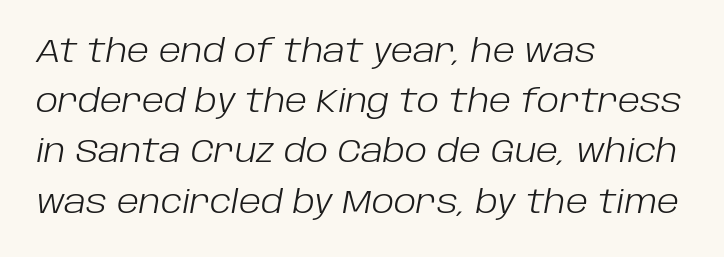
Q: Is the text bold? A: No.
Q: Is the text italic (slanted)? A: Yes, it leans right by about 10 degrees.
Q: Is the text underlined? A: No.
Q: How is the paragraph aligned? A: Left-aligned.
Q: Is the spacing between letters normal or unusually wide? A: Normal.
Q: Is the spacing between lines tight, normal or loose? A: Normal.
Q: Width (condensed, normal, or wide)? A: Normal.
Q: Stroke contrast? A: Low.
Q: x-height? A: Large.
Q: Monospaced? A: No.
